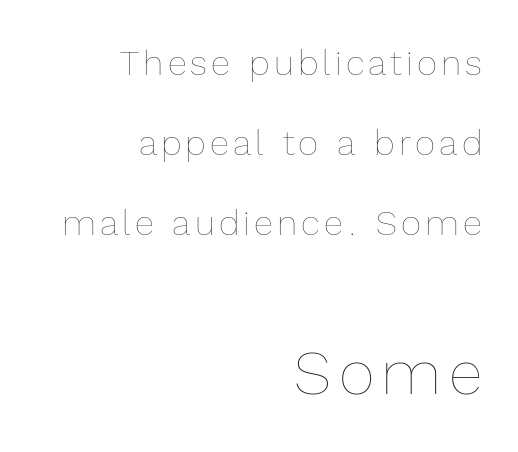
In CSS terms this would be text-align: right. The lettering stays uniformly vertical, giving the passage a roman look. These lines stand farther apart than default settings would place them. This sample has the flowing, uneven cadence of proportional lettering. Heft: none added — not bold. Check the space under the baseline: it is left empty.
